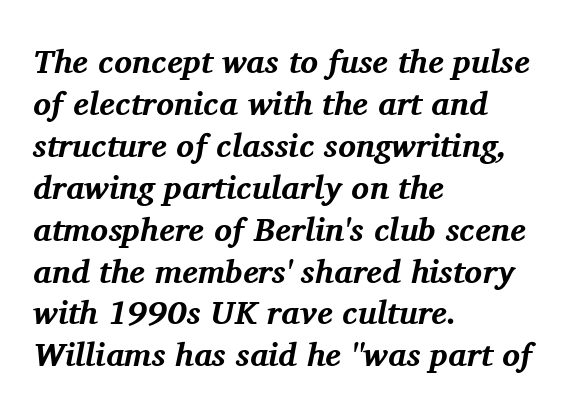
{"serif": "yes", "italic": "yes", "lean": "right", "slant_degrees": 11, "bold": "yes", "weight": "bold", "width": "normal", "stroke_contrast": "medium", "x_height": "medium", "monospaced": "no", "underline": "no", "align": "left", "line_spacing": "normal", "line_spacing_ratio": 1.27, "letter_spacing": "normal", "letter_spacing_em": 0.0, "glyph_px": 33}
